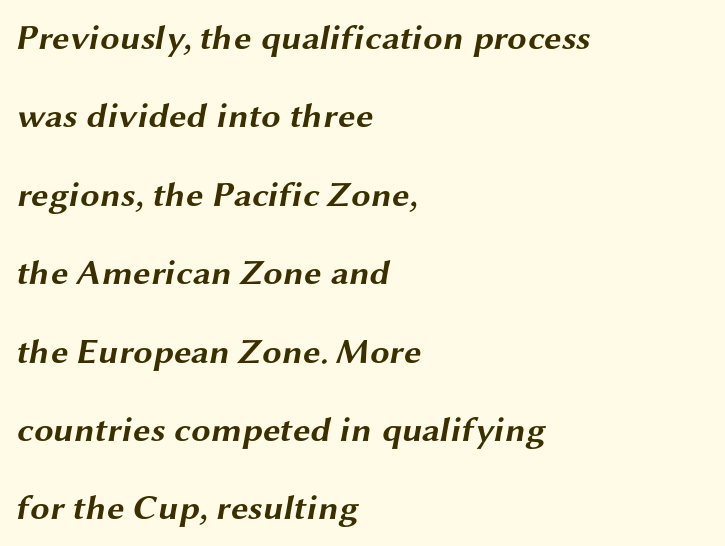
The image shows 35 px bold, wide sans-serif type; set left-aligned, loose line spacing (2.24x), normal letter spacing, not underlined; medium stroke contrast and a medium x-height.
